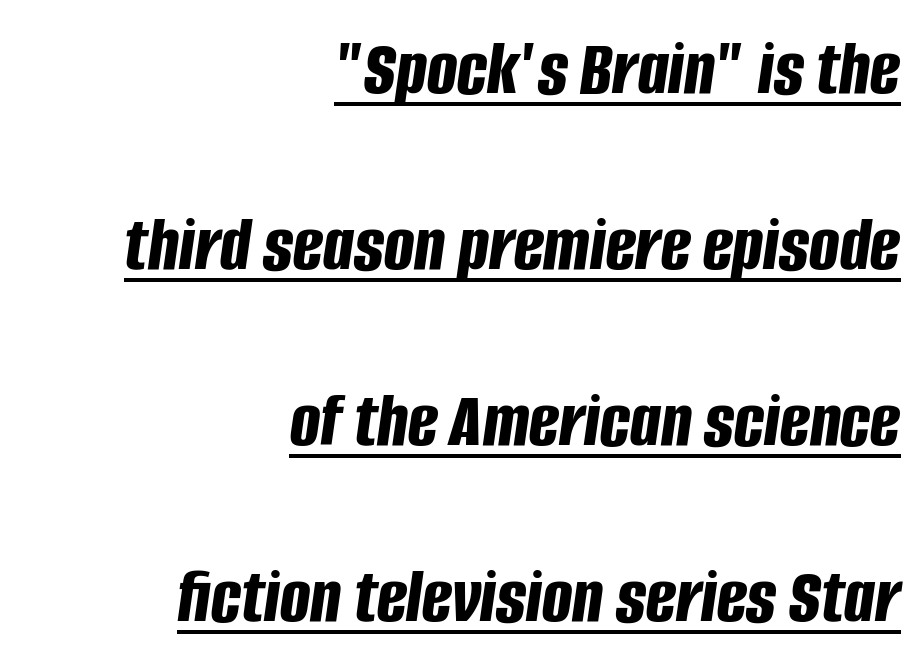
Q: Is the text bold? A: Yes.
Q: Is the text italic (slanted)? A: Yes, it leans right by about 8 degrees.
Q: Is the text underlined? A: Yes.
Q: How is the paragraph aligned? A: Right-aligned.
Q: Is the spacing between letters normal or unusually wide? A: Normal.
Q: Is the spacing between lines tight, normal or loose? A: Loose.
Q: Width (condensed, normal, or wide)? A: Condensed.
Q: Stroke contrast? A: Low.
Q: x-height? A: Large.
Q: Monospaced? A: No.
